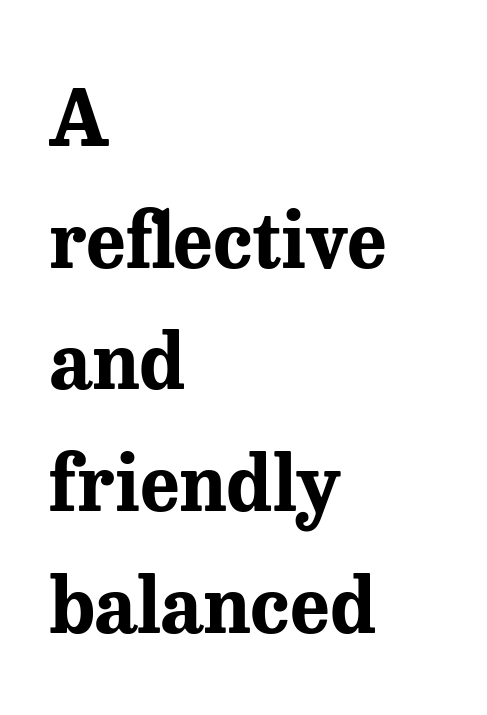
{"serif": "yes", "italic": "no", "bold": "yes", "weight": "bold", "width": "normal", "stroke_contrast": "medium", "x_height": "medium", "monospaced": "no", "underline": "no", "align": "left", "line_spacing": "normal", "line_spacing_ratio": 1.58, "letter_spacing": "normal", "letter_spacing_em": 0.0, "glyph_px": 77}
